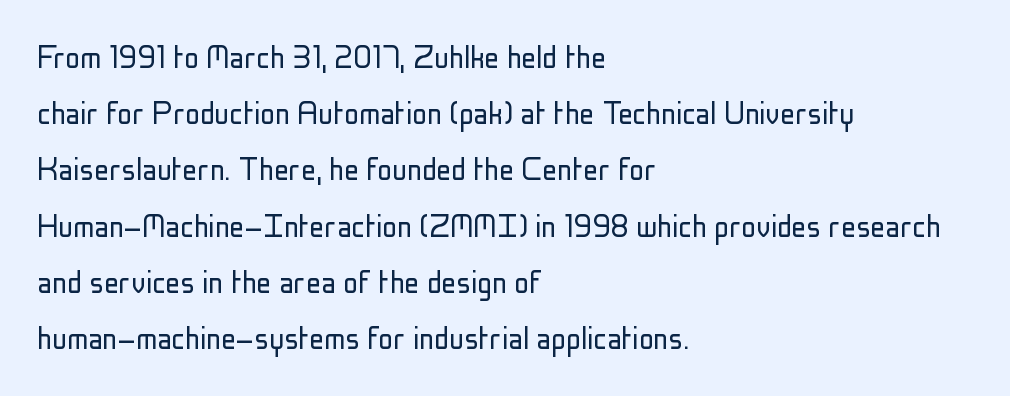
Q: Is the text bold? A: No.
Q: Is the text italic (slanted)? A: No, it is upright.
Q: Is the typeface a serif or a sans-serif typeface? A: Sans-serif.
Q: Is the text underlined? A: No.
Q: How is the paragraph aligned? A: Left-aligned.
Q: Is the spacing between letters normal or unusually wide? A: Normal.
Q: Is the spacing between lines tight, normal or loose? A: Normal.
Q: Width (condensed, normal, or wide)? A: Condensed.
Q: Stroke contrast? A: Low.
Q: x-height? A: Medium.
Q: Monospaced? A: No.
